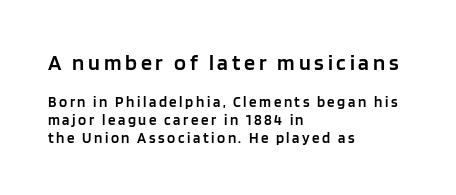
Q: Is the text bold? A: Semi-bold.
Q: Is the text italic (slanted)? A: No, it is upright.
Q: Is the text underlined? A: No.
Q: How is the paragraph aligned? A: Left-aligned.
Q: Which block of text is set in a larger size, the first (top) or the second (bottom)? A: The first (top) one.
